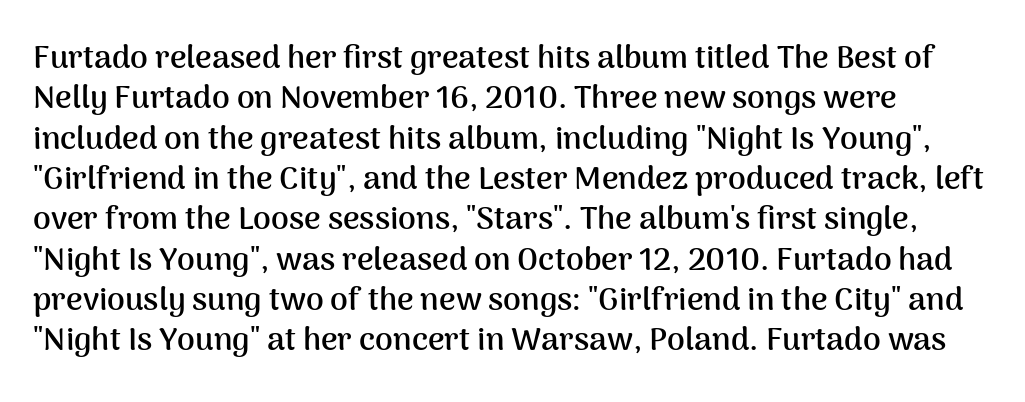
Q: Is the text bold? A: Yes.
Q: Is the text italic (slanted)? A: No, it is upright.
Q: Is the typeface a serif or a sans-serif typeface? A: Sans-serif.
Q: Is the text underlined? A: No.
Q: Is the spacing between letters normal or unusually wide? A: Normal.
Q: Is the spacing between lines tight, normal or loose? A: Normal.
Q: Width (condensed, normal, or wide)? A: Normal.
Q: Stroke contrast? A: Medium.
Q: x-height? A: Medium.
Q: Monospaced? A: No.
